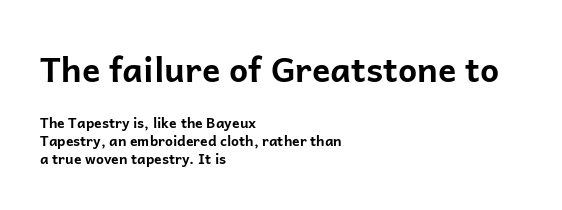
The image shows 34 px bold sans-serif type, upright; set left-aligned, normal line spacing (1.27x), normal letter spacing, not underlined; the first (top) block is 2.43x larger; low stroke contrast and a medium x-height.
